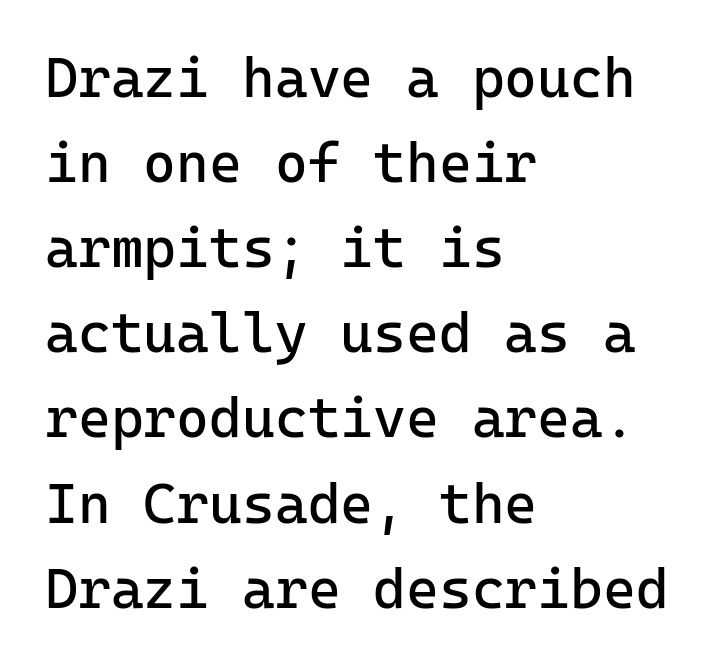
The image shows 56 px regular-weight sans-serif type, upright, monospaced; set left-aligned, normal line spacing (1.52x), normal letter spacing, not underlined; low stroke contrast and a medium x-height.
